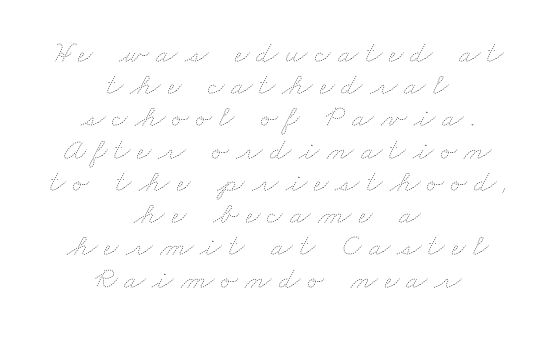
The image shows 31 px thin, wide type; set centered, tight line spacing (1.04x), unusually wide letter spacing (+0.23 em), not underlined; low stroke contrast and a small x-height.
